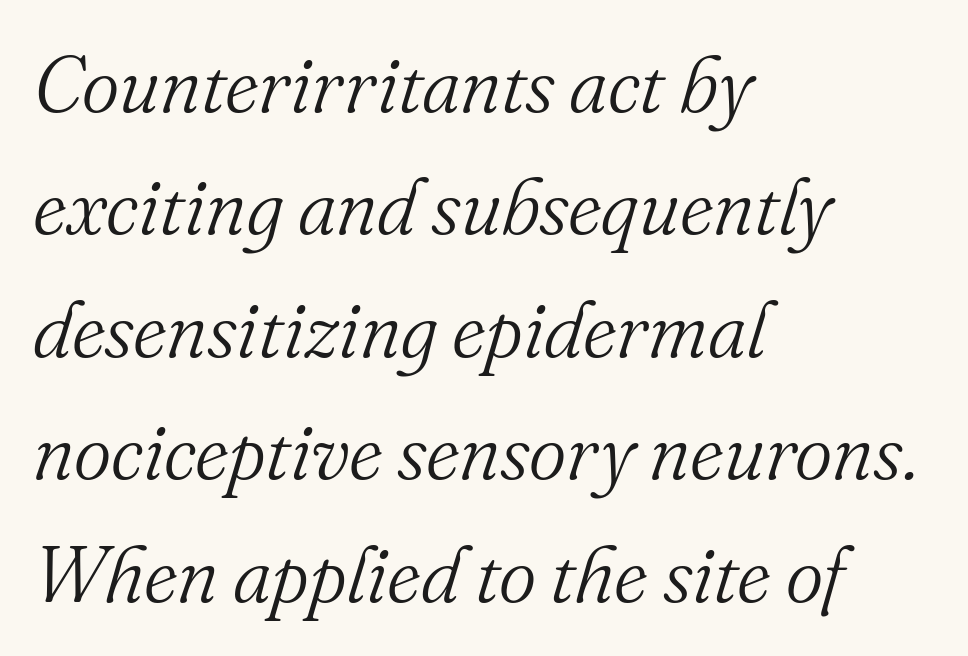
No chunkiness to these letters — they're not bold. These lines are rendered in a variable-pitch font. Horizontal bands of white between lines are of average thickness. Emphasis-style slanted type is in use. The font family rendered here belongs to the serif group.
